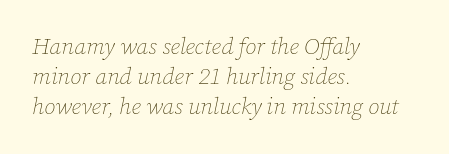
{"italic": "yes", "lean": "right", "slant_degrees": 12, "bold": "no", "underline": "no", "align": "left", "line_spacing": "normal", "line_spacing_ratio": 1.3, "letter_spacing": "normal", "letter_spacing_em": 0.0, "glyph_px": 23}
